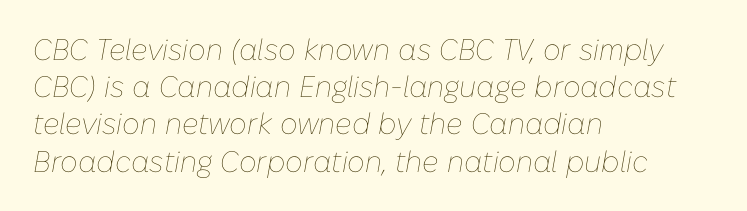
{"italic": "yes", "lean": "right", "slant_degrees": 10, "bold": "no", "weight": "thin", "width": "normal", "stroke_contrast": "low", "x_height": "medium", "monospaced": "no", "underline": "no", "align": "left", "line_spacing_ratio": 1.24, "letter_spacing": "normal", "letter_spacing_em": 0.0, "glyph_px": 30}
